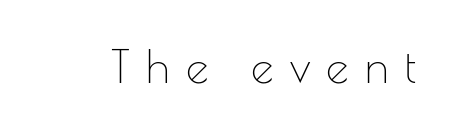
The axis of the letterforms is exactly vertical. Students, note that the glyphs here are deliberately spaced far apart. Lines of text with bare space underneath. Character widths vary here, with narrow letters taking less room than wide ones. The weight tops out at a normal text grade. Look at the bottom of the vertical strokes: they stop flat, with no serifs.
